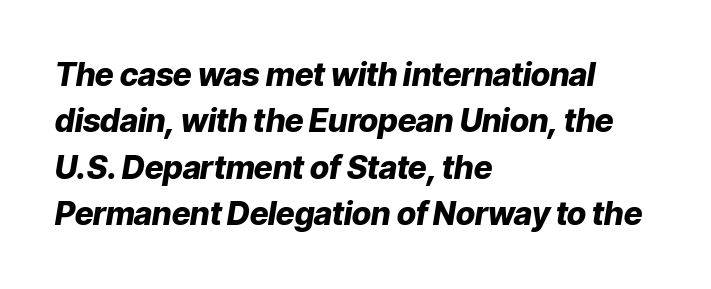
The image shows 32 px heavy type, italic (leaning right); set left-aligned, normal line spacing (1.45x), normal letter spacing, not underlined; low stroke contrast and a medium x-height.
